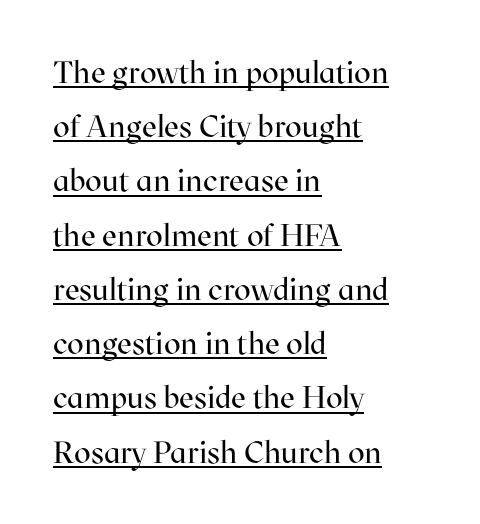
{"serif": "yes", "italic": "no", "bold": "no", "weight": "regular", "width": "normal", "stroke_contrast": "high", "x_height": "medium", "monospaced": "no", "underline": "yes", "align": "left", "line_spacing_ratio": 1.75, "letter_spacing": "normal", "letter_spacing_em": 0.0, "glyph_px": 31}
